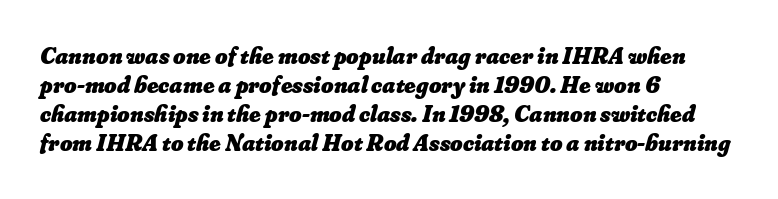
Q: Is the text bold? A: Yes.
Q: Is the text underlined? A: No.
Q: How is the paragraph aligned? A: Left-aligned.
Q: Is the spacing between letters normal or unusually wide? A: Normal.
